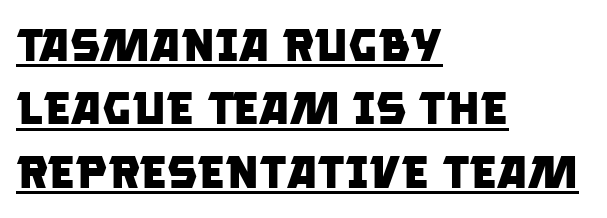
{"serif": "no", "bold": "yes", "weight": "heavy", "width": "normal", "stroke_contrast": "low", "x_height": "large", "monospaced": "no", "underline": "yes", "align": "left", "line_spacing": "normal", "line_spacing_ratio": 1.41, "letter_spacing": "normal", "letter_spacing_em": 0.0, "glyph_px": 45}
